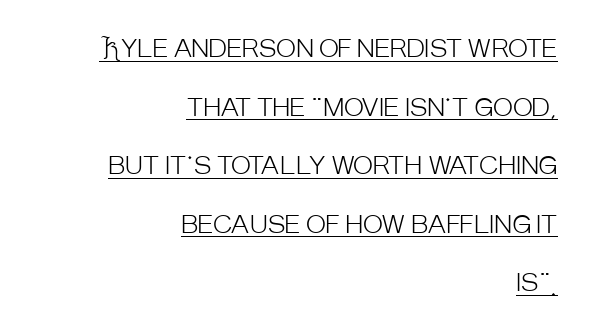
{"italic": "no", "bold": "no", "underline": "yes", "align": "right", "line_spacing": "loose", "line_spacing_ratio": 2.44, "letter_spacing": "normal", "letter_spacing_em": 0.0, "glyph_px": 24}
